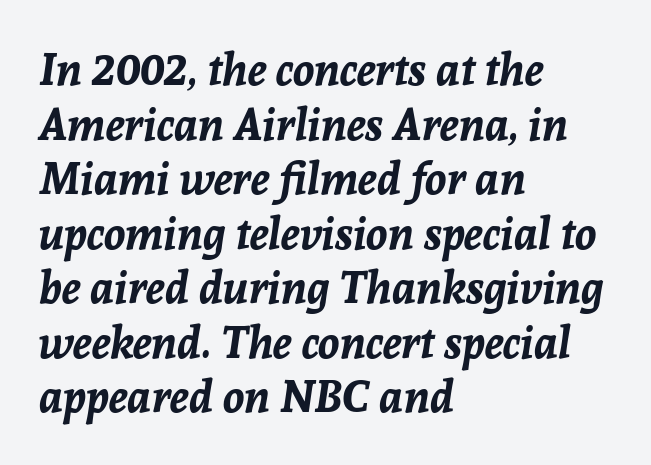
Q: Is the text bold? A: Yes.
Q: Is the text italic (slanted)? A: Yes, it leans right by about 8 degrees.
Q: Is the text underlined? A: No.
Q: How is the paragraph aligned? A: Left-aligned.
Q: Is the spacing between letters normal or unusually wide? A: Normal.
Q: Width (condensed, normal, or wide)? A: Normal.
Q: Stroke contrast? A: Low.
Q: x-height? A: Medium.
Q: Monospaced? A: No.
